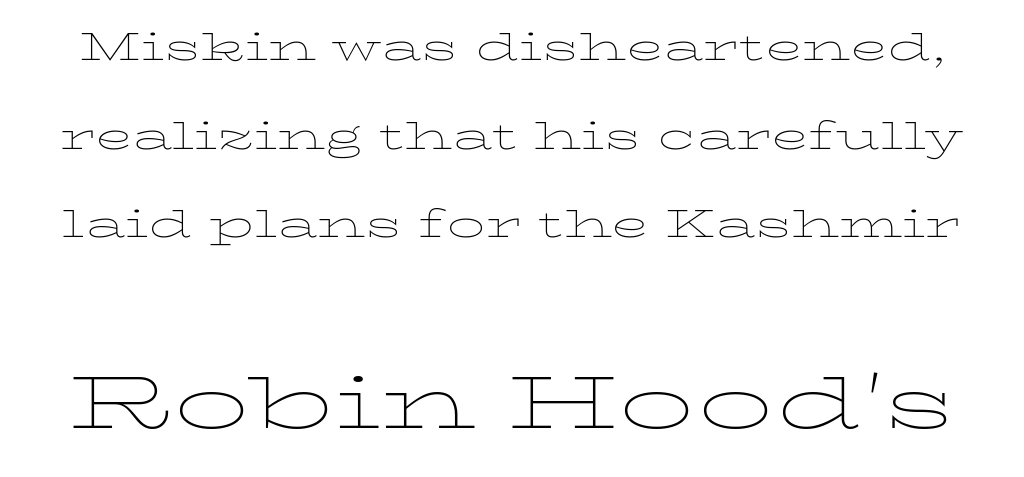
The image shows 75 px thin, wide serif type, upright; set loose line spacing (2.33x), normal letter spacing, not underlined; the second (bottom) block is 1.97x larger; low stroke contrast and a medium x-height.
